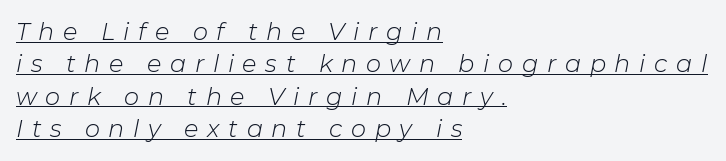
The image shows 24 px text type, italic (leaning right); set left-aligned, normal line spacing (1.35x), unusually wide letter spacing (+0.36 em), underlined.
